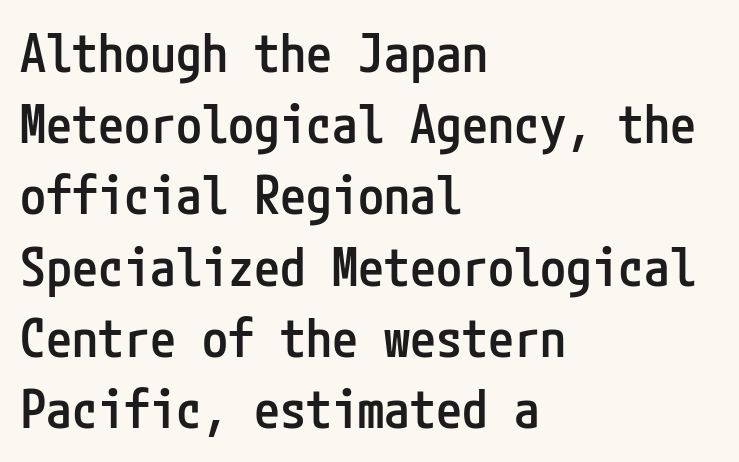
The image shows 52 px semibold, condensed sans-serif type, upright; set left-aligned, normal line spacing (1.37x), normal letter spacing, not underlined; low stroke contrast and a medium x-height.
